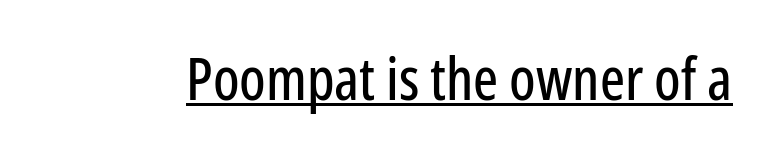
{"serif": "no", "italic": "no", "width": "condensed", "stroke_contrast": "low", "x_height": "medium", "monospaced": "no", "underline": "yes", "letter_spacing": "normal", "letter_spacing_em": 0.0, "glyph_px": 59}
